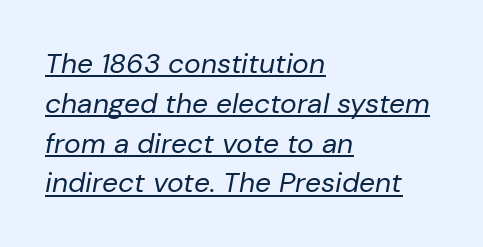
The lines sit at an ordinary, default distance from one another. The lines are quadded left. Heaviness? Minimal to ordinary, like unemphasized prose. Underlined type. Style check: oblique. Look at the tracking — it's just the regular setting, nothing added.
